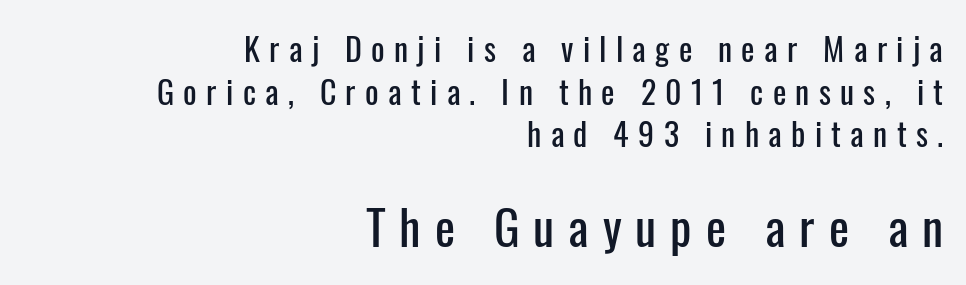
The image shows 48 px condensed sans-serif type, upright; set right-aligned, normal line spacing (1.33x), unusually wide letter spacing (+0.29 em), not underlined; the second (bottom) block is 1.5x larger; low stroke contrast and a medium x-height.
